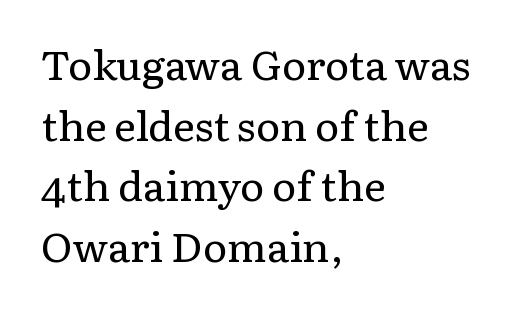
The image shows 41 px regular-weight serif type, upright; set left-aligned, normal line spacing (1.48x), normal letter spacing, not underlined; low stroke contrast and a medium x-height.
